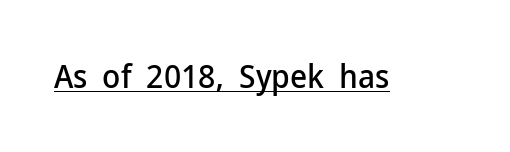
{"serif": "no", "italic": "no", "width": "normal", "stroke_contrast": "low", "x_height": "medium", "monospaced": "no", "underline": "yes", "letter_spacing": "normal", "letter_spacing_em": 0.0, "glyph_px": 33}
